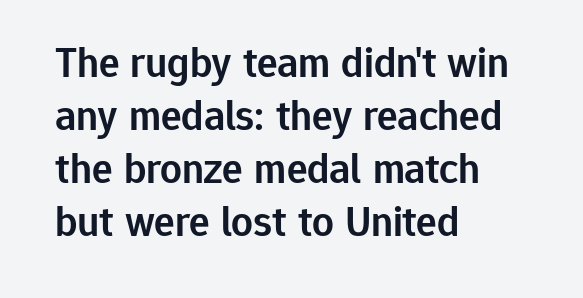
Q: Is the text bold? A: Semi-bold.
Q: Is the text italic (slanted)? A: No, it is upright.
Q: Is the typeface a serif or a sans-serif typeface? A: Sans-serif.
Q: Is the text underlined? A: No.
Q: How is the paragraph aligned? A: Left-aligned.
Q: Is the spacing between letters normal or unusually wide? A: Normal.
Q: Width (condensed, normal, or wide)? A: Normal.
Q: Stroke contrast? A: Low.
Q: x-height? A: Medium.
Q: Monospaced? A: No.
